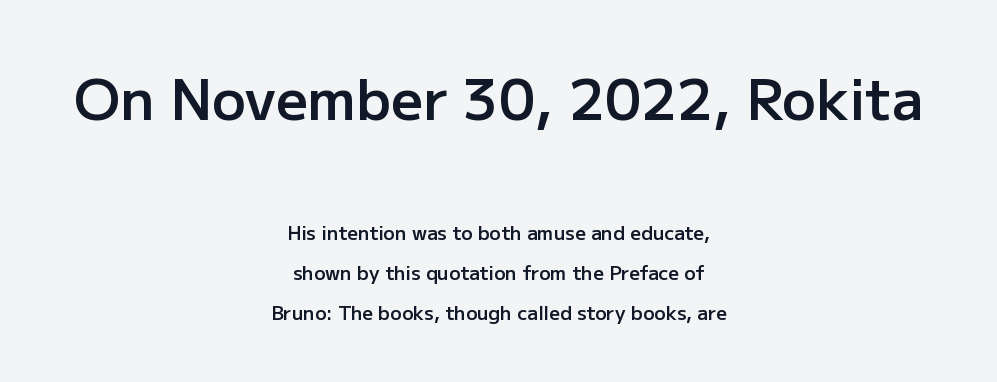
Glance below the letters and you will spot only blank space. Slightly chunky letters — semibold, I'd say, not full bold. Examine the stroke ends and you'll find no serifs. These two chunks differ in scale, with the top chunk taking the larger measure. Short note: letters normally spaced. These lines are rendered in a variable-pitch font.
